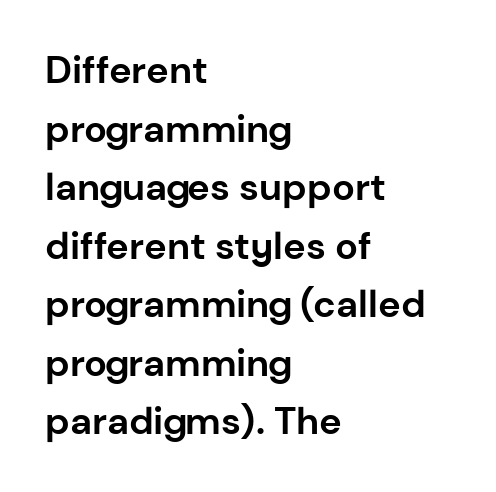
Q: Is the text bold? A: Yes.
Q: Is the text italic (slanted)? A: No, it is upright.
Q: Is the typeface a serif or a sans-serif typeface? A: Sans-serif.
Q: Is the text underlined? A: No.
Q: How is the paragraph aligned? A: Left-aligned.
Q: Is the spacing between letters normal or unusually wide? A: Normal.
Q: Is the spacing between lines tight, normal or loose? A: Normal.
Q: Width (condensed, normal, or wide)? A: Normal.
Q: Stroke contrast? A: Low.
Q: x-height? A: Medium.
Q: Monospaced? A: No.
